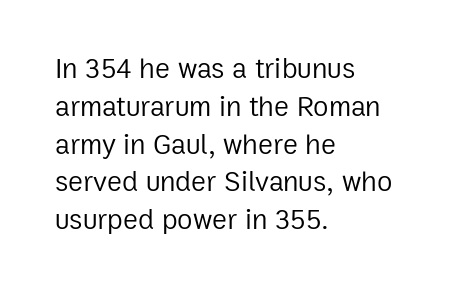
Q: Is the text bold? A: No.
Q: Is the text italic (slanted)? A: No, it is upright.
Q: Is the typeface a serif or a sans-serif typeface? A: Sans-serif.
Q: Is the text underlined? A: No.
Q: How is the paragraph aligned? A: Left-aligned.
Q: Is the spacing between letters normal or unusually wide? A: Normal.
Q: Is the spacing between lines tight, normal or loose? A: Normal.
Q: Width (condensed, normal, or wide)? A: Normal.
Q: Stroke contrast? A: Low.
Q: x-height? A: Medium.
Q: Monospaced? A: No.
